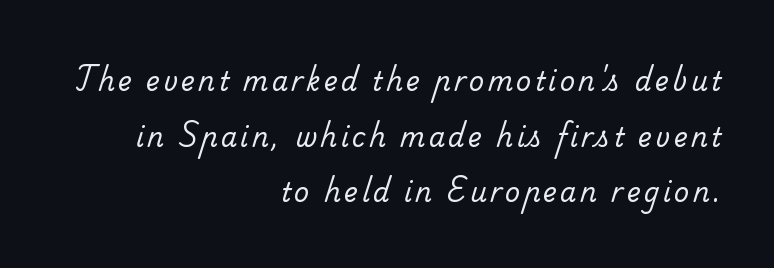
The image shows 26 px text type; set right-aligned, loose line spacing (2.14x), not underlined.
